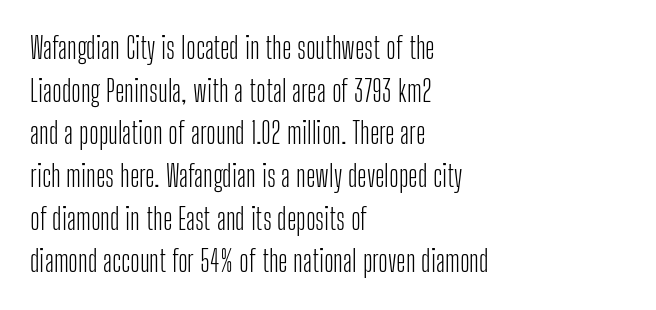
The specimen omits any rule beneath the text block's lines. Layout note: lines flush left. Here the designer chose a conventional face with non-uniform glyph widths. Inter-character spacing is left at the font's built-in metrics. Each letter's strokes conclude bluntly, with no projecting serifs. A roman cut, with each character standing at attention.
